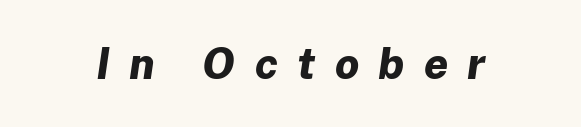
Q: Is the text bold? A: Yes.
Q: Is the text italic (slanted)? A: Yes, it leans right by about 8 degrees.
Q: Is the text underlined? A: No.
Q: Is the spacing between letters normal or unusually wide? A: Unusually wide.
Q: Width (condensed, normal, or wide)? A: Normal.
Q: Stroke contrast? A: Low.
Q: x-height? A: Medium.
Q: Monospaced? A: No.
